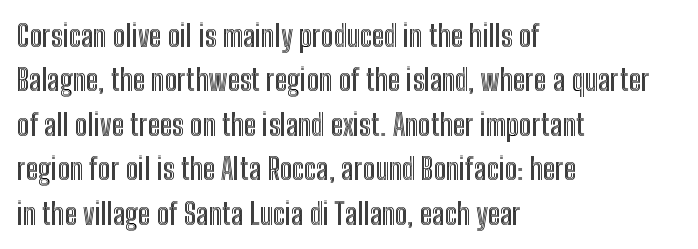
{"italic": "no", "width": "condensed", "x_height": "medium", "monospaced": "no", "underline": "no", "align": "left", "line_spacing": "normal", "line_spacing_ratio": 1.48, "letter_spacing": "normal", "letter_spacing_em": 0.0, "glyph_px": 30}
